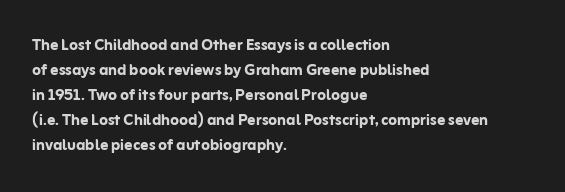
Q: Is the text bold? A: Yes.
Q: Is the text italic (slanted)? A: No, it is upright.
Q: Is the text underlined? A: No.
Q: How is the paragraph aligned? A: Left-aligned.
Q: Is the spacing between letters normal or unusually wide? A: Normal.
Q: Is the spacing between lines tight, normal or loose? A: Normal.
